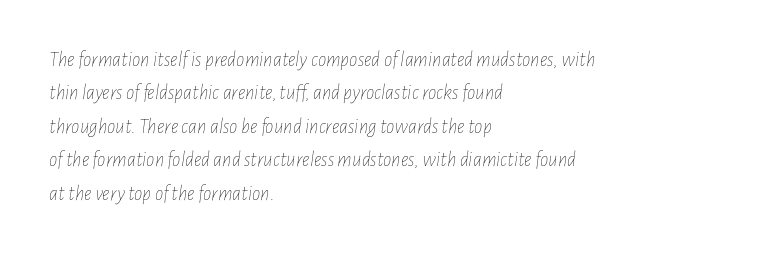
Q: Is the text bold? A: No.
Q: Is the text italic (slanted)? A: Yes, it leans right by about 7 degrees.
Q: Is the text underlined? A: No.
Q: How is the paragraph aligned? A: Left-aligned.
Q: Is the spacing between letters normal or unusually wide? A: Normal.
Q: Is the spacing between lines tight, normal or loose? A: Normal.
